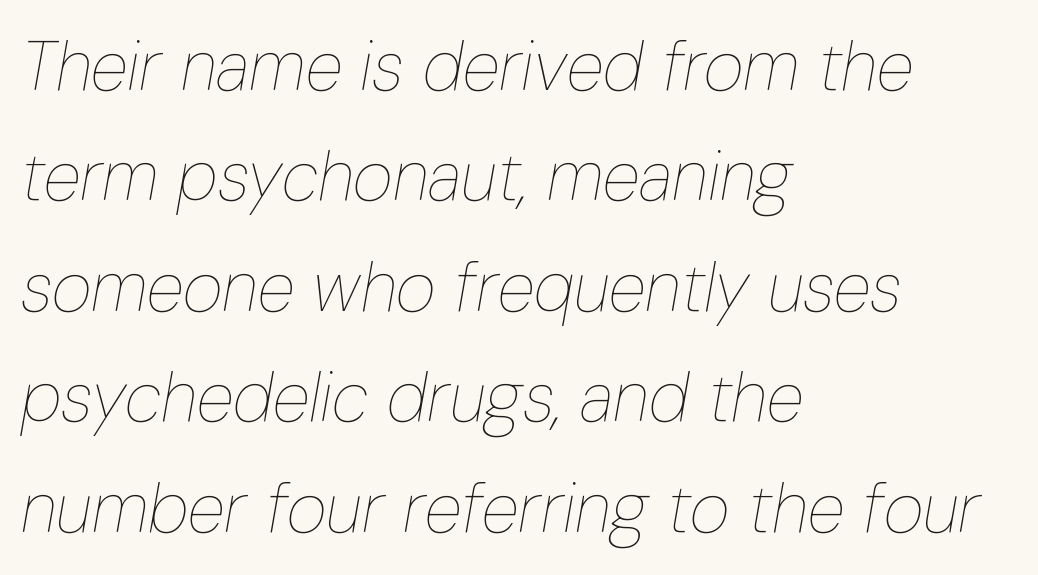
The image shows 69 px thin, condensed type, italic (leaning right); set left-aligned, normal line spacing (1.6x), normal letter spacing, not underlined; low stroke contrast and a medium x-height.
